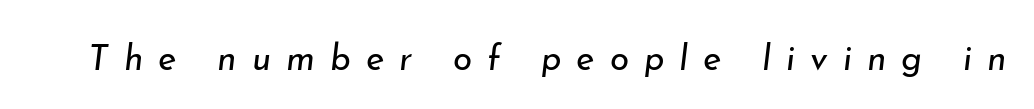
{"italic": "yes", "lean": "right", "slant_degrees": 7, "bold": "no", "weight": "regular", "width": "normal", "stroke_contrast": "low", "x_height": "small", "monospaced": "no", "underline": "no", "letter_spacing": "wide", "letter_spacing_em": 0.43, "glyph_px": 35}
